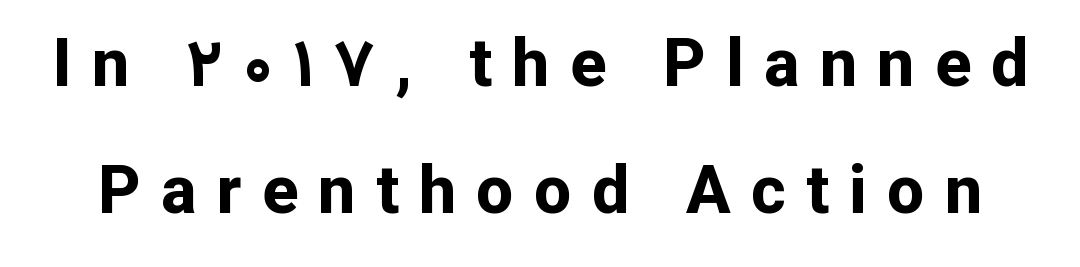
The image shows 66 px bold sans-serif type, upright; set loose line spacing (1.92x), unusually wide letter spacing (+0.31 em), not underlined; low stroke contrast and a medium x-height.
